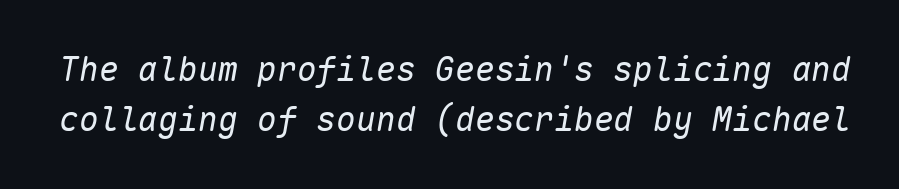
{"italic": "yes", "lean": "right", "slant_degrees": 10, "bold": "no", "weight": "regular", "width": "normal", "stroke_contrast": "low", "x_height": "medium", "monospaced": "yes", "underline": "no", "line_spacing": "normal", "line_spacing_ratio": 1.53, "letter_spacing": "normal", "letter_spacing_em": 0.0, "glyph_px": 33}
